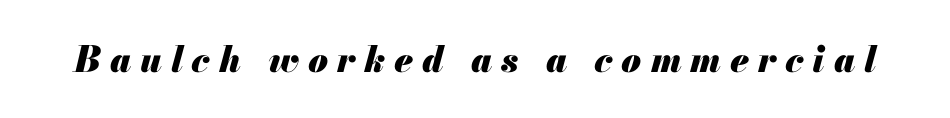
Compared with ordinary roman type, these characters are visibly tilted. Heavy, bold letterforms. Lines of text with bare space underneath. Students, note that the glyphs here are deliberately spaced far apart. Do the characters align in a grid? No, the font is proportional.
